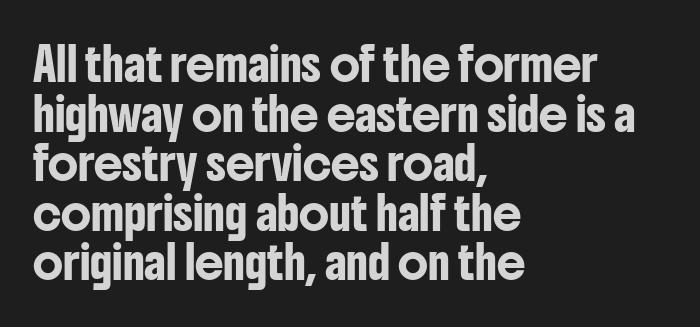
{"serif": "no", "italic": "no", "width": "condensed", "stroke_contrast": "low", "x_height": "medium", "monospaced": "no", "underline": "no", "align": "left", "line_spacing": "normal", "line_spacing_ratio": 1.55, "letter_spacing": "normal", "letter_spacing_em": 0.0, "glyph_px": 32}
